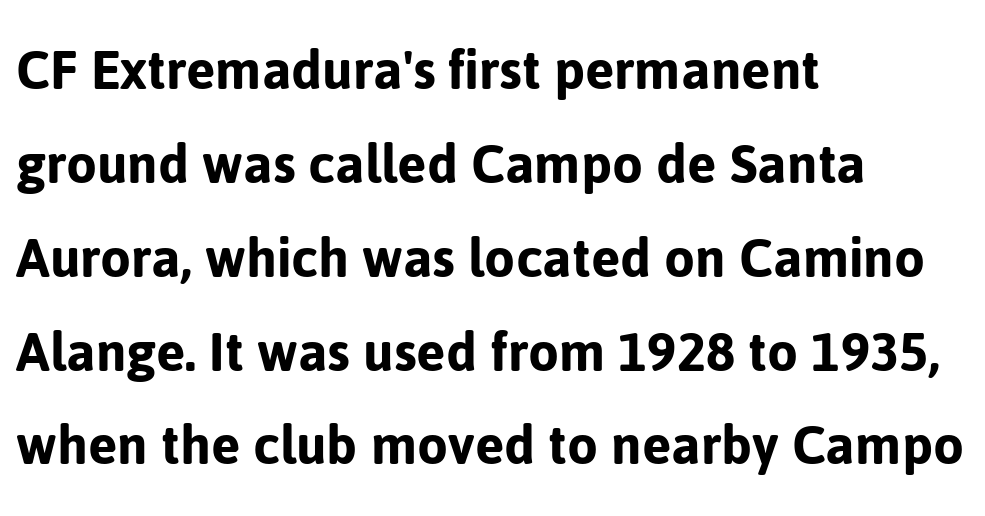
Q: Is the text italic (slanted)? A: No, it is upright.
Q: Is the typeface a serif or a sans-serif typeface? A: Sans-serif.
Q: Is the text underlined? A: No.
Q: How is the paragraph aligned? A: Left-aligned.
Q: Is the spacing between letters normal or unusually wide? A: Normal.
Q: Is the spacing between lines tight, normal or loose? A: Normal.
Q: Width (condensed, normal, or wide)? A: Normal.
Q: Stroke contrast? A: Low.
Q: x-height? A: Medium.
Q: Monospaced? A: No.
